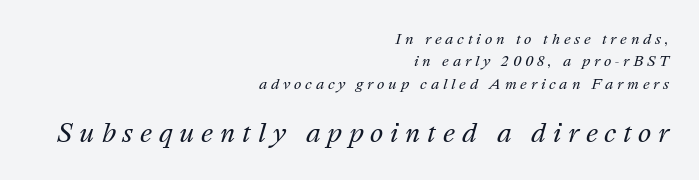
The image shows 25 px text type, italic (leaning right); set right-aligned, normal line spacing (1.6x), unusually wide letter spacing (+0.27 em), not underlined; the second (bottom) block is 1.79x larger.
